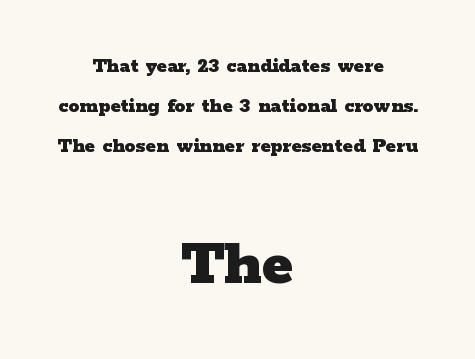
{"serif": "yes", "italic": "no", "bold": "yes", "weight": "heavy", "width": "wide", "stroke_contrast": "low", "x_height": "medium", "monospaced": "no", "underline": "no", "align": "center", "line_spacing_ratio": 1.82, "letter_spacing": "normal", "letter_spacing_em": 0.0, "larger_block": "second", "size_ratio": 3.05, "glyph_px": 67}
